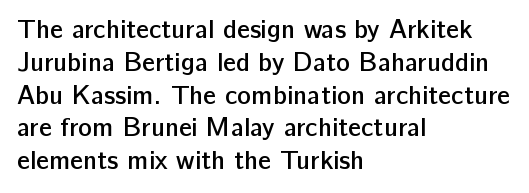
Q: Is the text bold? A: Semi-bold.
Q: Is the text italic (slanted)? A: No, it is upright.
Q: Is the text underlined? A: No.
Q: How is the paragraph aligned? A: Left-aligned.
Q: Is the spacing between letters normal or unusually wide? A: Normal.
Q: Is the spacing between lines tight, normal or loose? A: Normal.
